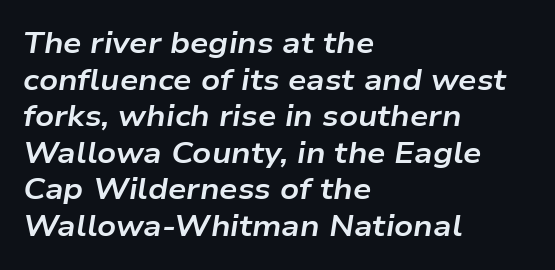
{"italic": "yes", "lean": "right", "slant_degrees": 9, "bold": "yes", "weight": "bold", "width": "wide", "stroke_contrast": "low", "x_height": "medium", "monospaced": "no", "underline": "no", "align": "left", "line_spacing": "normal", "line_spacing_ratio": 1.26, "letter_spacing": "normal", "letter_spacing_em": 0.0, "glyph_px": 29}
